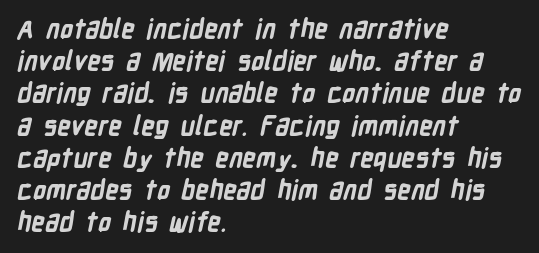
{"bold": "yes", "underline": "no", "align": "left", "line_spacing_ratio": 1.24, "letter_spacing": "normal", "letter_spacing_em": 0.0, "glyph_px": 26}
